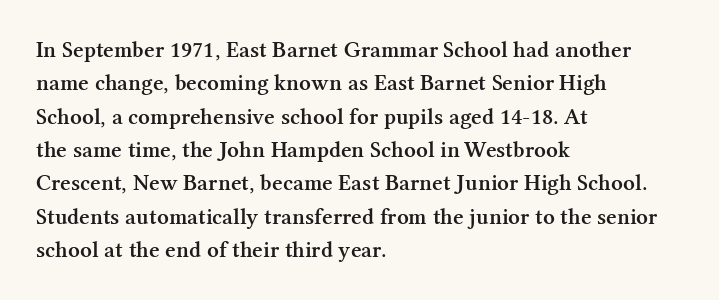
The line-height multiplier appears to be the usual default. The type is set solid horizontally, with unmodified tracking. This rendering uses left alignment, leaving the right contour irregular. Posture: vertical. Underlining? Definitely not there. The sample has been set in demibold, a notch under bold.
